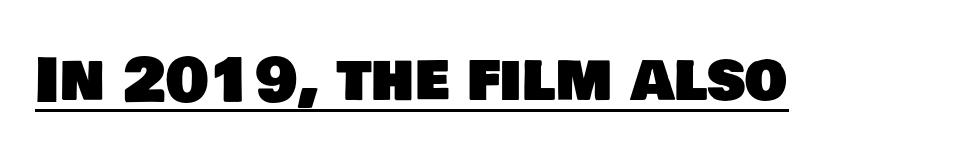
The image shows 60 px sans-serif type; set normal letter spacing, underlined; low stroke contrast and a large x-height.
